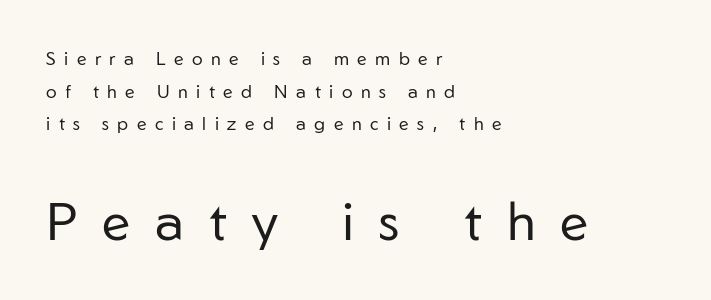
Proportional: the letters do not fall into vertical columns. Here the second block reads like a headline and the first like body copy. A typesetter would mark this as roman, not italic. The letterforms stand isolated, each surrounded by extra space.
